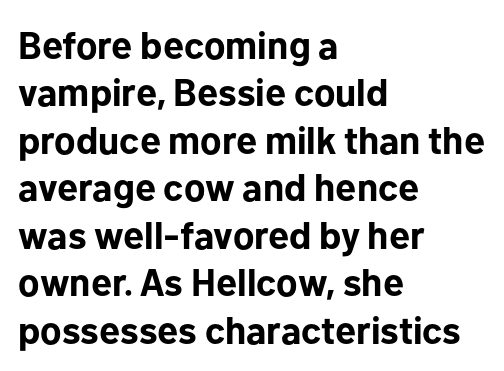
The image shows 38 px bold sans-serif type, upright; set left-aligned, normal line spacing (1.25x), normal letter spacing, not underlined; low stroke contrast and a medium x-height.
